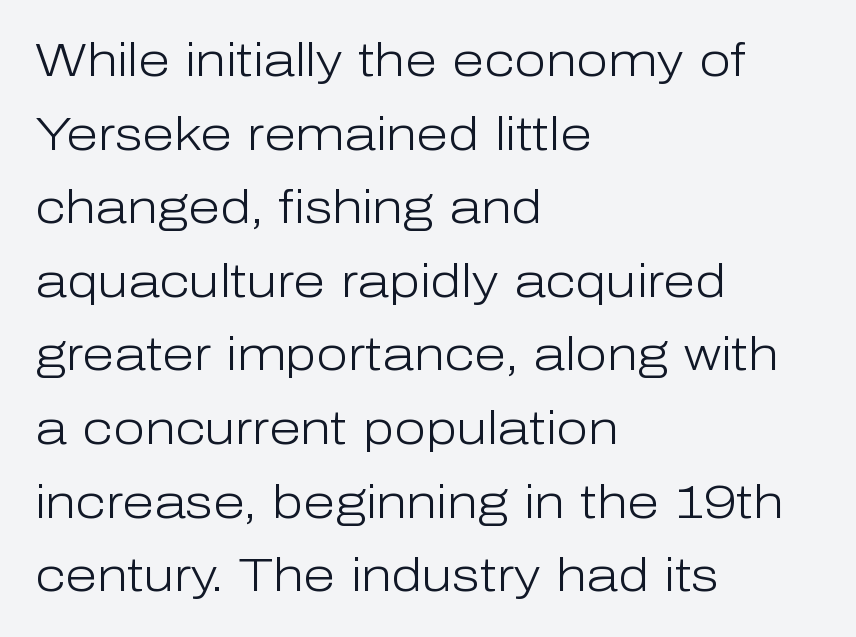
The image shows 46 px light sans-serif type, upright; set left-aligned, normal line spacing (1.6x), normal letter spacing, not underlined; low stroke contrast and a medium x-height.
